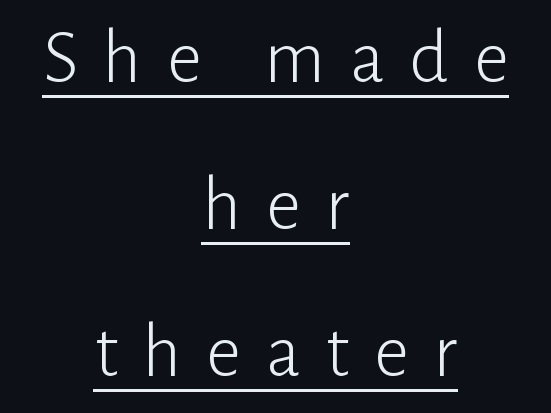
The image shows 77 px light sans-serif type, upright; set centered, loose line spacing (1.91x), unusually wide letter spacing (+0.32 em), underlined; low stroke contrast and a medium x-height.
